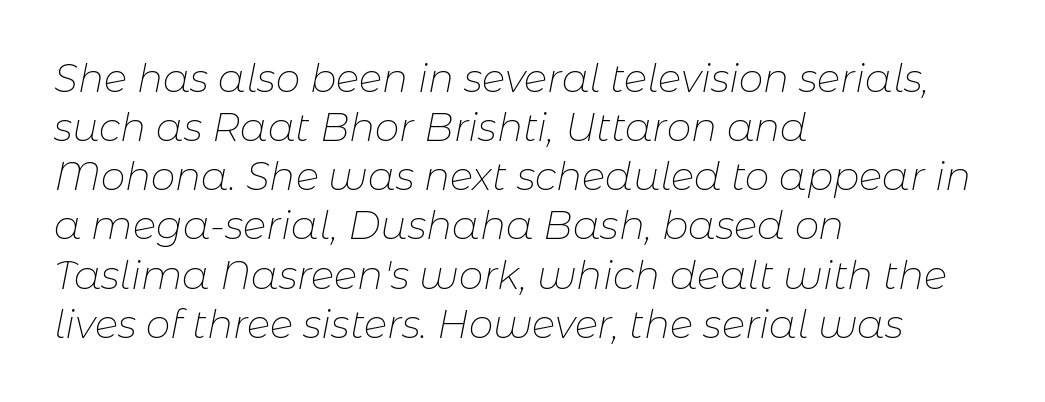
The passage shown stacks its lines at a standard gap. Stroke mass is kept to a normal reading level or below. Proportional: the letters do not fall into vertical columns. Bare-footed words on every line. The passage shown leans; its letterforms are oblique. The paragraph has a hard left edge and a soft right edge.
